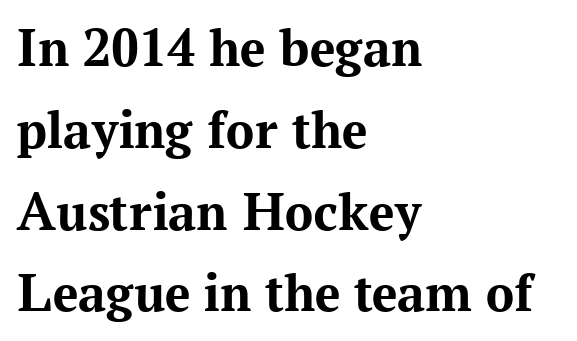
Q: Is the text bold? A: Yes.
Q: Is the text italic (slanted)? A: No, it is upright.
Q: Is the typeface a serif or a sans-serif typeface? A: Serif.
Q: Is the text underlined? A: No.
Q: How is the paragraph aligned? A: Left-aligned.
Q: Is the spacing between letters normal or unusually wide? A: Normal.
Q: Is the spacing between lines tight, normal or loose? A: Normal.
Q: Width (condensed, normal, or wide)? A: Normal.
Q: Stroke contrast? A: Medium.
Q: x-height? A: Medium.
Q: Monospaced? A: No.
